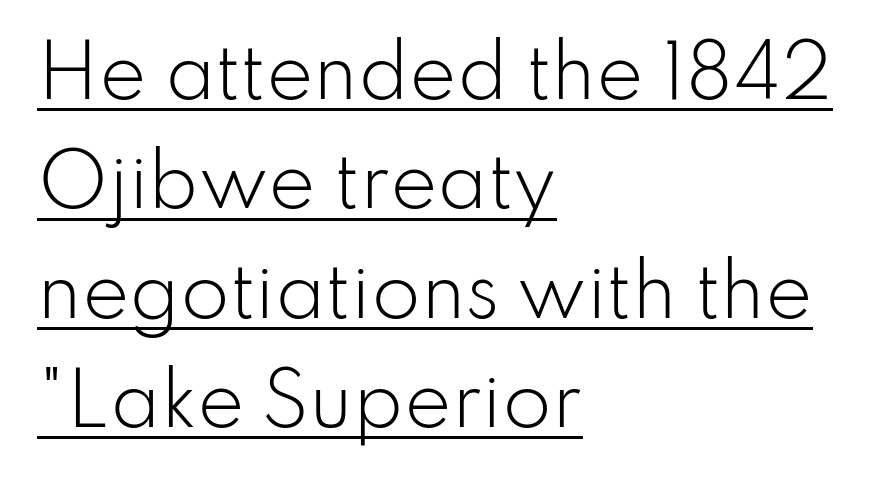
The image shows 71 px light sans-serif type, upright; set left-aligned, normal line spacing (1.54x), normal letter spacing, underlined; low stroke contrast and a small x-height.
